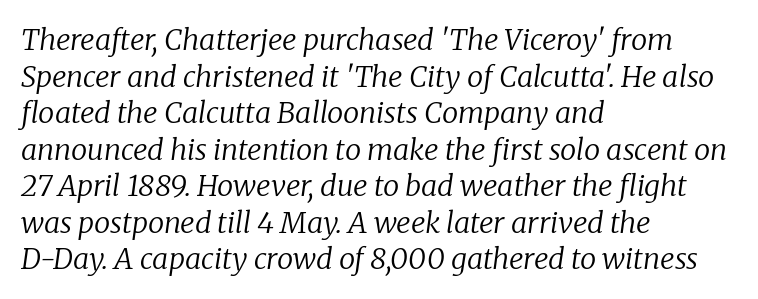
{"serif": "yes", "italic": "yes", "lean": "right", "slant_degrees": 8, "bold": "no", "weight": "regular", "width": "normal", "stroke_contrast": "low", "x_height": "medium", "monospaced": "no", "underline": "no", "align": "left", "line_spacing": "normal", "line_spacing_ratio": 1.26, "letter_spacing": "normal", "letter_spacing_em": 0.0, "glyph_px": 29}
